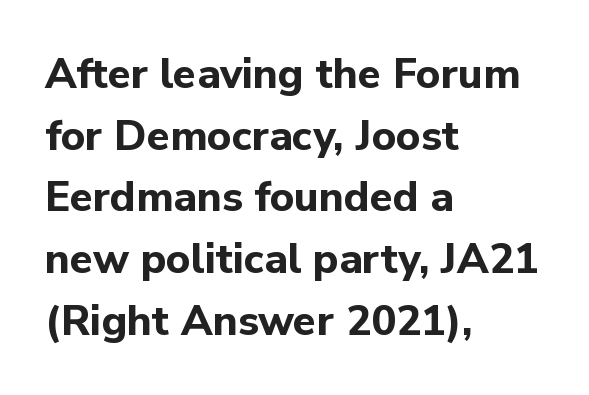
The image shows 42 px bold sans-serif type, upright; set left-aligned, normal line spacing (1.47x), normal letter spacing, not underlined; low stroke contrast and a medium x-height.
